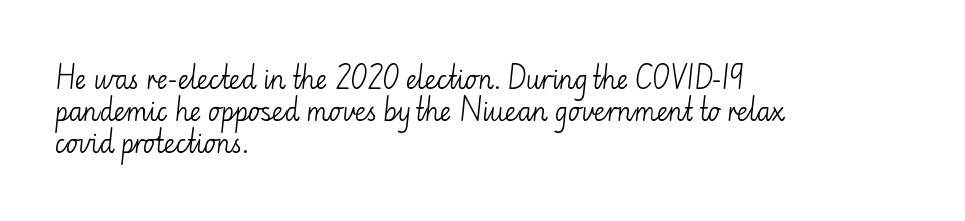
These lines keep a tight, regular rhythm from letter to letter. This sample is left-justified, so line endings fall wherever the words run out. The space between consecutive lines is moderate. The passage shown is not underscored anywhere. Stems and bowls with no extra thickness — not bold.
